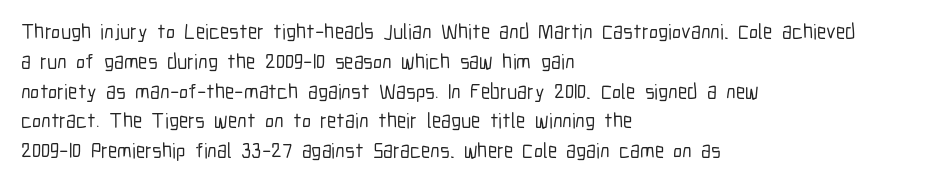
The image shows 21 px text type, upright; set left-aligned, normal line spacing (1.42x), normal letter spacing, not underlined.
